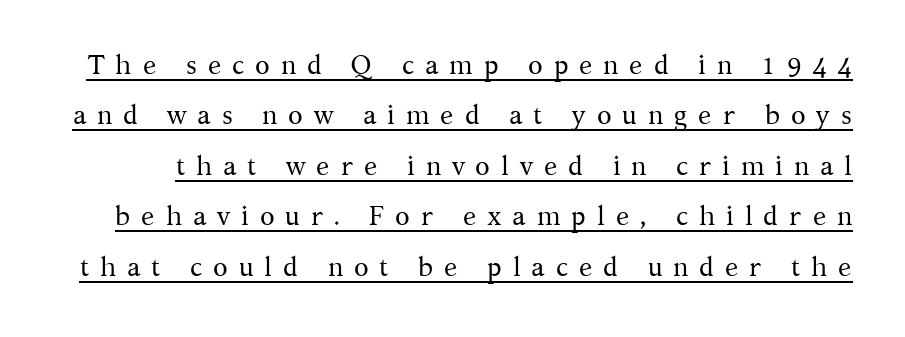
Q: Is the text bold? A: No.
Q: Is the text italic (slanted)? A: No, it is upright.
Q: Is the text underlined? A: Yes.
Q: Is the spacing between letters normal or unusually wide? A: Unusually wide.
